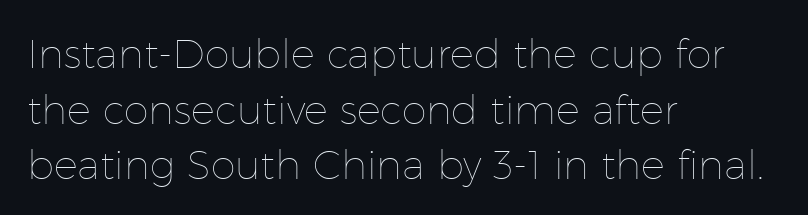
Has an underline been added? It has not. Evenly set lines give the paragraph a standard silhouette. The rendering keeps characters at their native spacing. Heaviness? Minimal to ordinary, like unemphasized prose.
